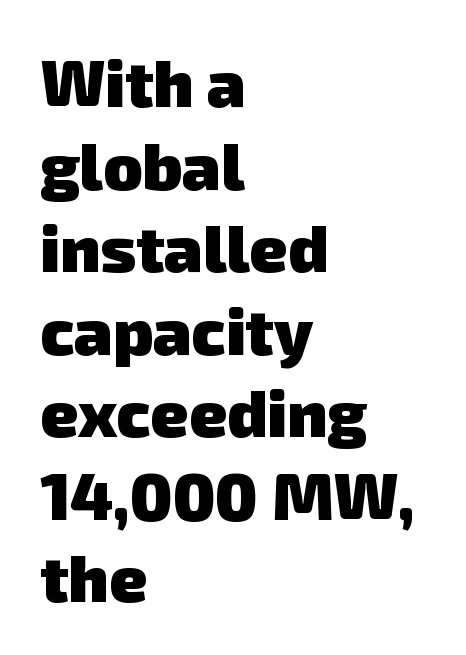
The line texture is even and compact thanks to regular tracking. Every row of glyphs begins at an identical x-position on the left. Each new line begins a customary step beneath the previous one. The space directly below the letters is spotless.
